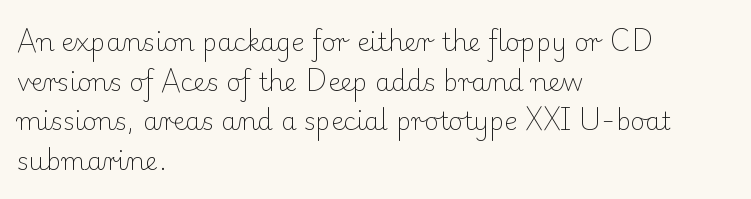
The image shows 25 px text type, upright; set left-aligned, normal line spacing (1.59x), normal letter spacing, not underlined.
